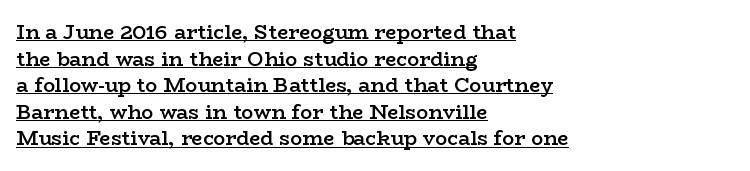
{"italic": "no", "bold": "semi", "underline": "yes", "align": "left", "line_spacing": "normal", "line_spacing_ratio": 1.33, "letter_spacing": "normal", "letter_spacing_em": 0.0, "glyph_px": 20}
